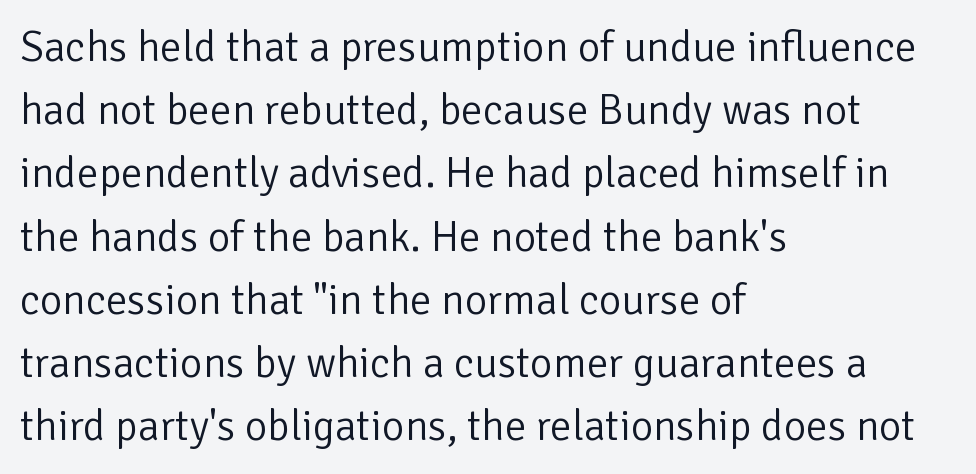
{"serif": "no", "italic": "no", "bold": "no", "weight": "light", "width": "normal", "stroke_contrast": "low", "x_height": "medium", "monospaced": "no", "underline": "no", "align": "left", "line_spacing": "normal", "line_spacing_ratio": 1.47, "letter_spacing": "normal", "letter_spacing_em": 0.0, "glyph_px": 43}
